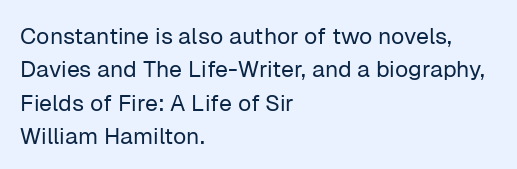
{"italic": "no", "bold": "no", "underline": "no", "align": "left", "line_spacing": "normal", "line_spacing_ratio": 1.45, "letter_spacing": "normal", "letter_spacing_em": 0.0, "glyph_px": 23}
